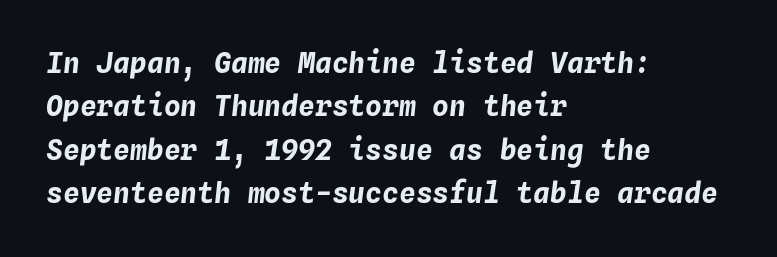
The image shows 28 px bold type, italic (leaning right), monospaced; set left-aligned, normal line spacing (1.55x), normal letter spacing, not underlined; low stroke contrast and a medium x-height.
